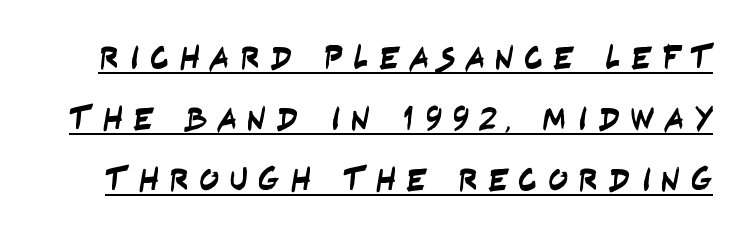
Note the varied advance widths — an 'i' is clearly narrower than an 'm'. The face used here appears with an underline applied. How are the letters spaced? Widely, with obvious added tracking. The font family rendered here belongs to the sans-serif group.
